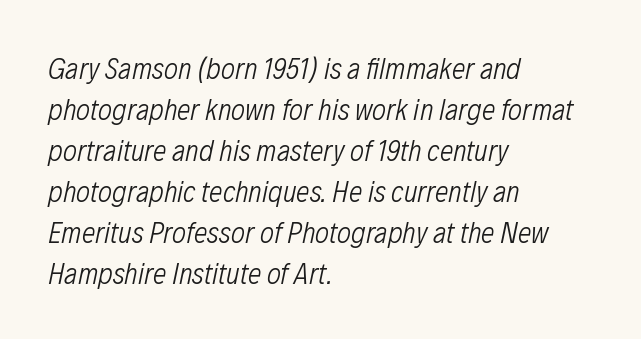
Q: Is the text bold? A: No.
Q: Is the text italic (slanted)? A: Yes, it leans right by about 12 degrees.
Q: Is the text underlined? A: No.
Q: How is the paragraph aligned? A: Left-aligned.
Q: Is the spacing between letters normal or unusually wide? A: Normal.
Q: Is the spacing between lines tight, normal or loose? A: Normal.
Q: Width (condensed, normal, or wide)? A: Condensed.
Q: Stroke contrast? A: Low.
Q: x-height? A: Medium.
Q: Monospaced? A: No.
